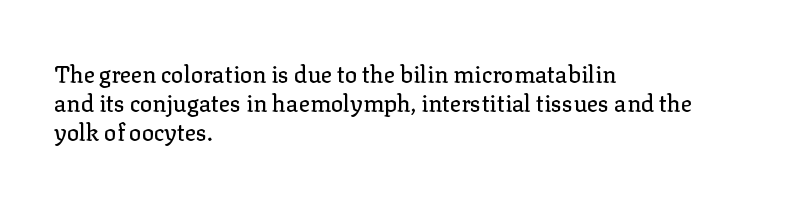
Q: Is the text italic (slanted)? A: No, it is upright.
Q: Is the text underlined? A: No.
Q: How is the paragraph aligned? A: Left-aligned.
Q: Is the spacing between letters normal or unusually wide? A: Normal.
Q: Is the spacing between lines tight, normal or loose? A: Normal.
